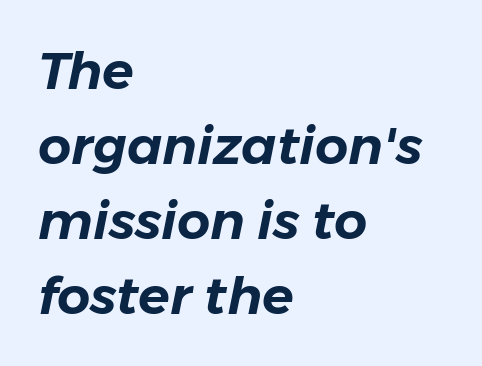
Rows of type keep a routine distance in the vertical direction. Glance below the letters and you will spot only blank space. This sample has the flowing, uneven cadence of proportional lettering. The horizontal fit of the characters is conventional and even. Quick note: italic. This sample is left-justified, so line endings fall wherever the words run out.
